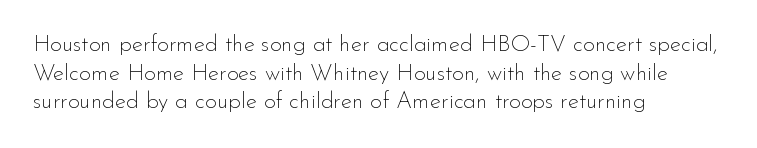
The image shows 23 px text type, upright; set left-aligned, normal line spacing (1.25x), normal letter spacing, not underlined.
